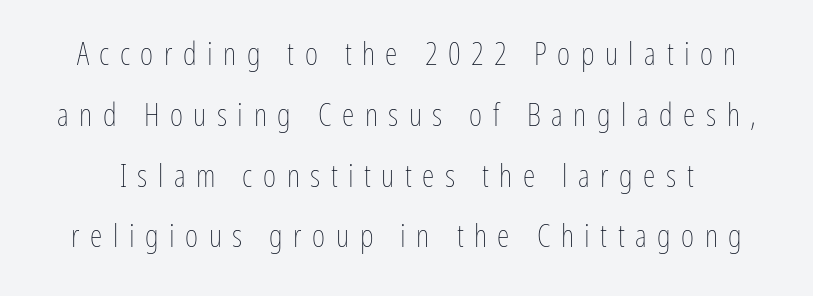
{"italic": "no", "bold": "no", "weight": "thin", "width": "condensed", "stroke_contrast": "low", "x_height": "medium", "monospaced": "no", "underline": "no", "line_spacing": "loose", "line_spacing_ratio": 1.9, "letter_spacing": "wide", "letter_spacing_em": 0.33, "glyph_px": 32}
